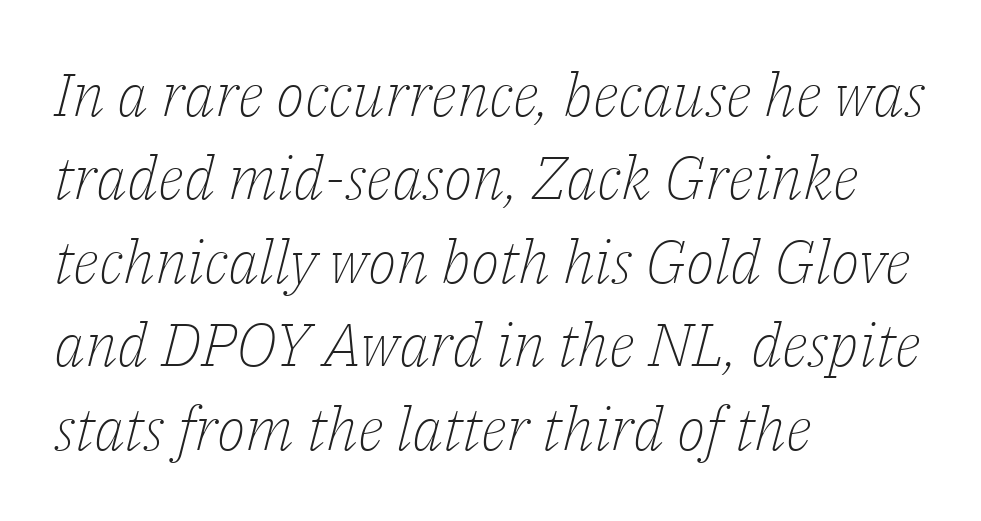
Q: Is the text bold? A: No.
Q: Is the text italic (slanted)? A: Yes, it leans right by about 14 degrees.
Q: Is the typeface a serif or a sans-serif typeface? A: Serif.
Q: Is the text underlined? A: No.
Q: How is the paragraph aligned? A: Left-aligned.
Q: Is the spacing between letters normal or unusually wide? A: Normal.
Q: Is the spacing between lines tight, normal or loose? A: Normal.
Q: Width (condensed, normal, or wide)? A: Normal.
Q: Stroke contrast? A: Low.
Q: x-height? A: Medium.
Q: Monospaced? A: No.
